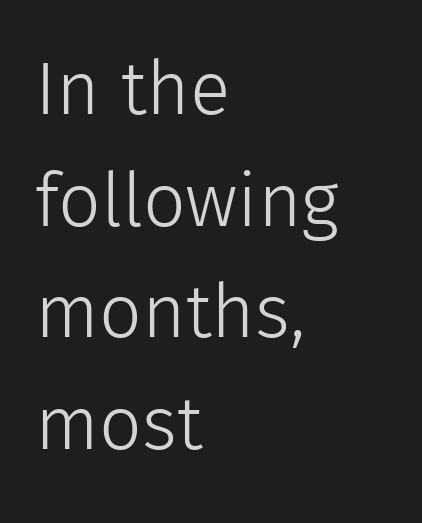
Q: Is the text bold? A: No.
Q: Is the text italic (slanted)? A: No, it is upright.
Q: Is the typeface a serif or a sans-serif typeface? A: Sans-serif.
Q: Is the text underlined? A: No.
Q: How is the paragraph aligned? A: Left-aligned.
Q: Is the spacing between letters normal or unusually wide? A: Normal.
Q: Is the spacing between lines tight, normal or loose? A: Normal.
Q: Width (condensed, normal, or wide)? A: Normal.
Q: x-height? A: Medium.
Q: Monospaced? A: No.
